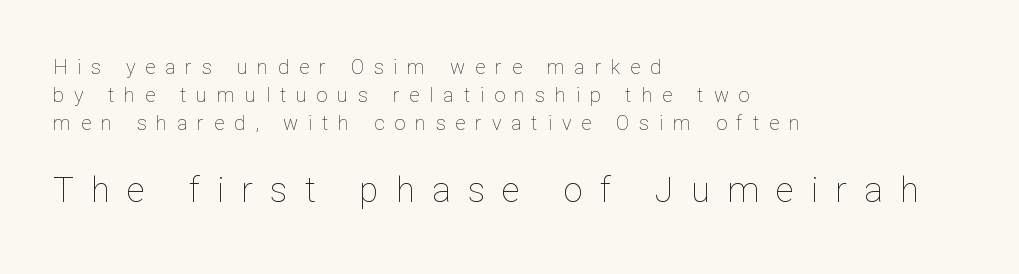
Q: Is the text bold? A: No.
Q: Is the text italic (slanted)? A: No, it is upright.
Q: Is the text underlined? A: No.
Q: How is the paragraph aligned? A: Left-aligned.
Q: Is the spacing between letters normal or unusually wide? A: Unusually wide.
Q: Is the spacing between lines tight, normal or loose? A: Normal.
Q: Which block of text is set in a larger size, the first (top) or the second (bottom)? A: The second (bottom) one.
Q: Width (condensed, normal, or wide)? A: Normal.
Q: Stroke contrast? A: Low.
Q: x-height? A: Medium.
Q: Monospaced? A: No.
